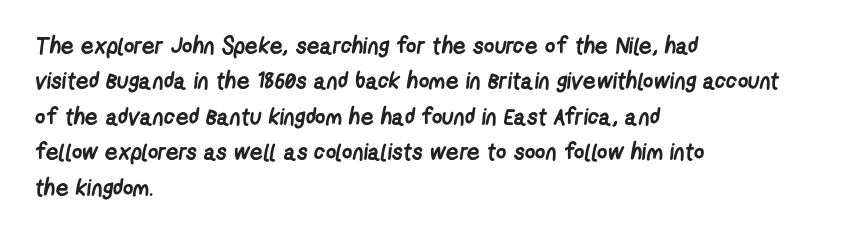
Q: Is the text bold? A: Yes.
Q: Is the text underlined? A: No.
Q: How is the paragraph aligned? A: Left-aligned.
Q: Is the spacing between letters normal or unusually wide? A: Normal.
Q: Is the spacing between lines tight, normal or loose? A: Normal.
